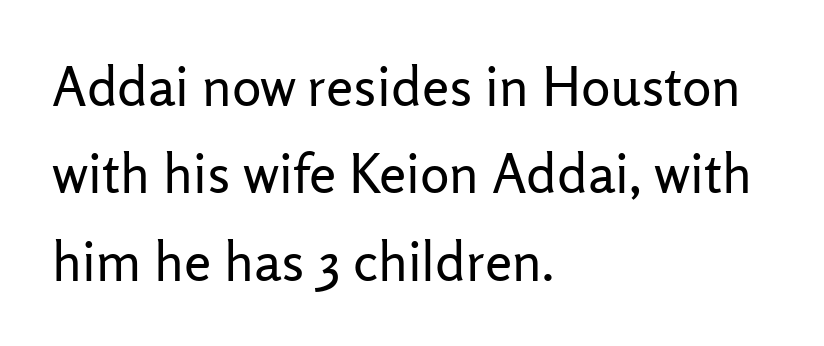
A classic flush-left, rag-right setting is used for this passage. You could not count columns in this text — the font is proportionally spaced. Compared with typical body copy, the letter spacing here is the same. Words float on clear page, feet unadorned.
